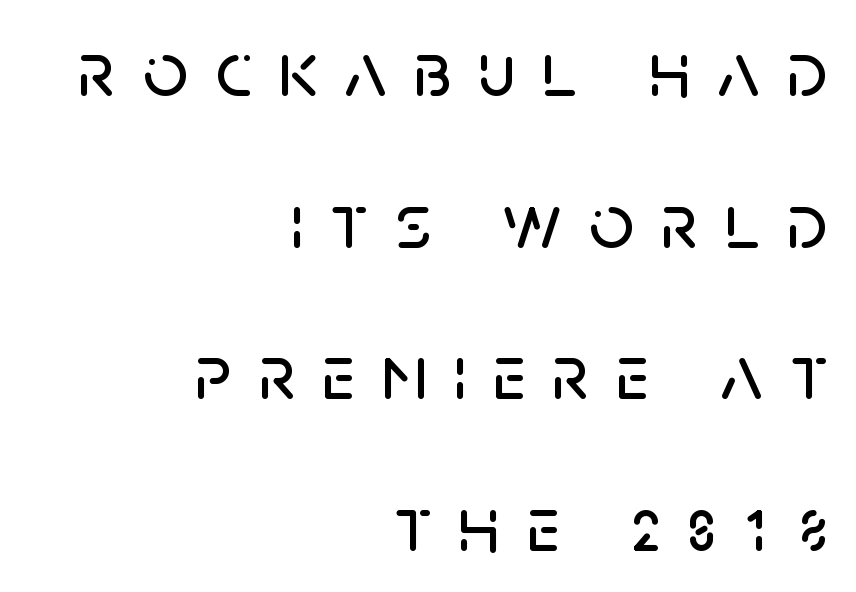
The image shows 79 px sans-serif type, upright; set right-aligned, loose line spacing (1.92x), unusually wide letter spacing (+0.34 em), not underlined; low stroke contrast and a large x-height.
